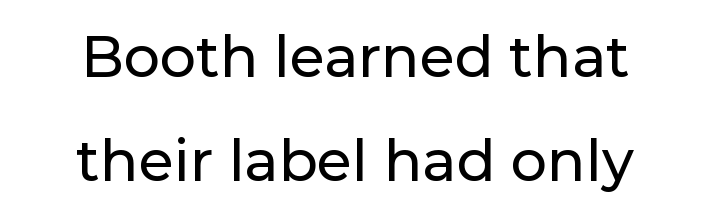
This is roman type, the default non-slanted kind. Note the varied advance widths — an 'i' is clearly narrower than an 'm'. Visually the block forms a symmetrical silhouette, jagged on both flanks. These lines keep a tight, regular rhythm from letter to letter. Note: no serifs on the glyphs. This rendering features lettering with no underline.
